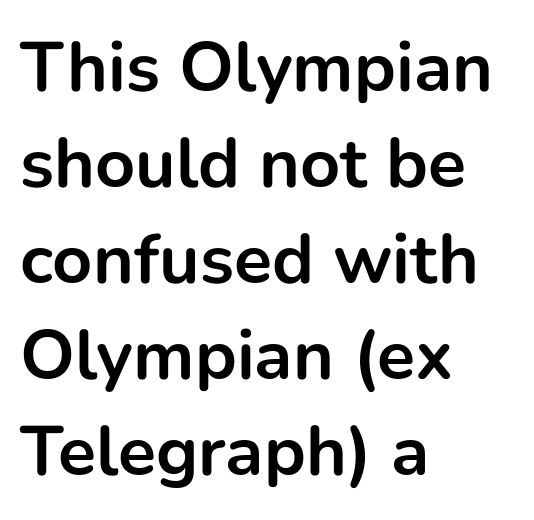
The font's upright variant was chosen for this text. In terms of weight, the rendering is a true, heavy bold. Unmarked baselines from the first word to the last. I'd call this a sans setting — the letters go barefoot. These lines stack with their left ends in a neat column. Honestly, the row spacing looks completely unremarkable.
